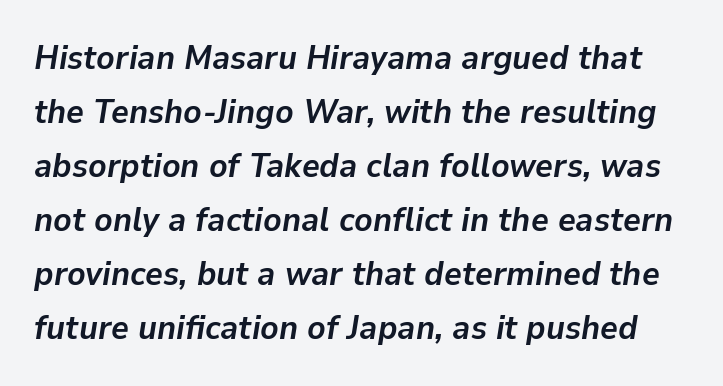
Q: Is the text bold? A: Yes.
Q: Is the text italic (slanted)? A: Yes, it leans right by about 9 degrees.
Q: Is the text underlined? A: No.
Q: Is the spacing between letters normal or unusually wide? A: Normal.
Q: Is the spacing between lines tight, normal or loose? A: Normal.
Q: Width (condensed, normal, or wide)? A: Normal.
Q: Stroke contrast? A: Low.
Q: x-height? A: Medium.
Q: Monospaced? A: No.
